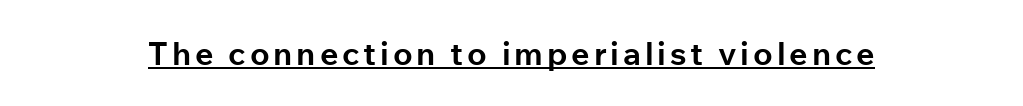
The image shows 32 px bold sans-serif type, upright; set underlined; low stroke contrast and a medium x-height.
